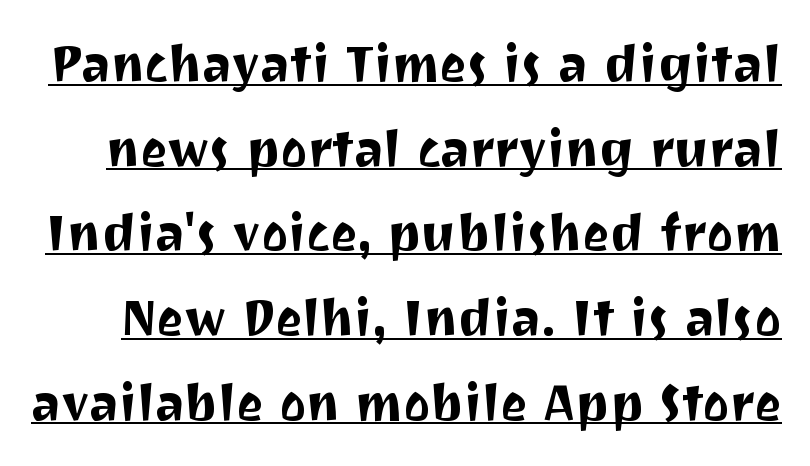
Evenly set lines give the paragraph a standard silhouette. Underlined type. Regarding serifs, this sample does without them. Words appear dense and cohesive because spacing is normal. This sample uses an upright cut, with every glyph sitting square on the baseline.
